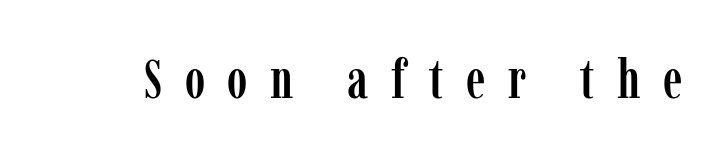
Plain, unruled lines of type. The font's upright variant was chosen for this text. A typesetter would call this heavily tracked-out type. The glyphs in this specimen are seriffed. The letters advance in unequal steps, a hallmark of proportional type.
